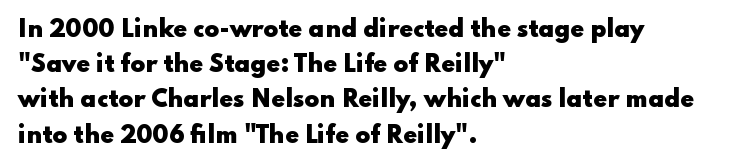
Every row of glyphs begins at an identical x-position on the left. Each word holds together tightly as a unit, with standard inter-letter gaps. What's the leading like? Ordinary, nothing unusual. Nope, not italic — everything's standing straight. The space directly below the letters is spotless.
